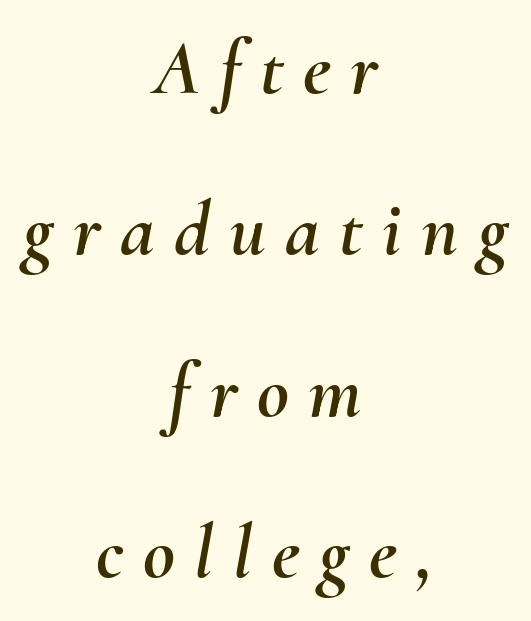
The image shows 78 px text type, italic (leaning right); set centered, loose line spacing (2.07x), unusually wide letter spacing (+0.25 em), not underlined; medium stroke contrast and a small x-height.
